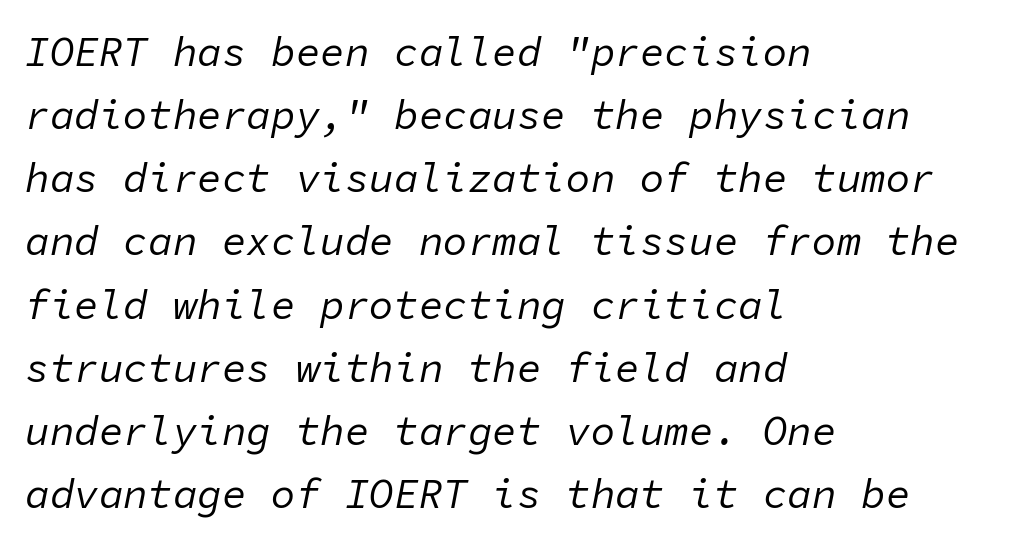
{"italic": "yes", "lean": "right", "slant_degrees": 11, "bold": "no", "weight": "regular", "width": "normal", "stroke_contrast": "low", "x_height": "medium", "monospaced": "yes", "underline": "no", "align": "left", "line_spacing": "normal", "line_spacing_ratio": 1.54, "letter_spacing": "normal", "letter_spacing_em": 0.0, "glyph_px": 41}
